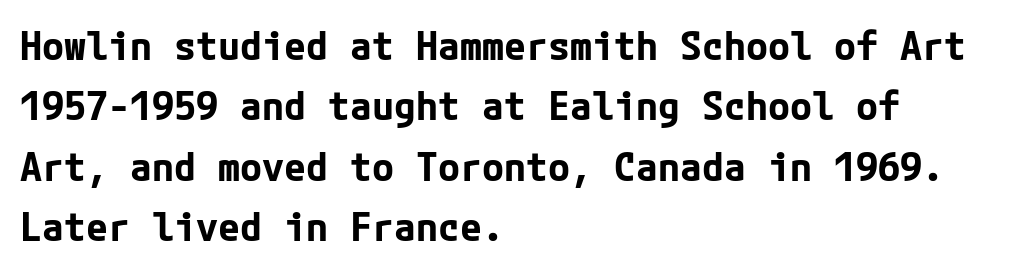
Q: Is the text bold? A: Yes.
Q: Is the text italic (slanted)? A: No, it is upright.
Q: Is the typeface a serif or a sans-serif typeface? A: Sans-serif.
Q: Is the text underlined? A: No.
Q: How is the paragraph aligned? A: Left-aligned.
Q: Is the spacing between letters normal or unusually wide? A: Normal.
Q: Is the spacing between lines tight, normal or loose? A: Normal.
Q: Width (condensed, normal, or wide)? A: Normal.
Q: Stroke contrast? A: Low.
Q: x-height? A: Medium.
